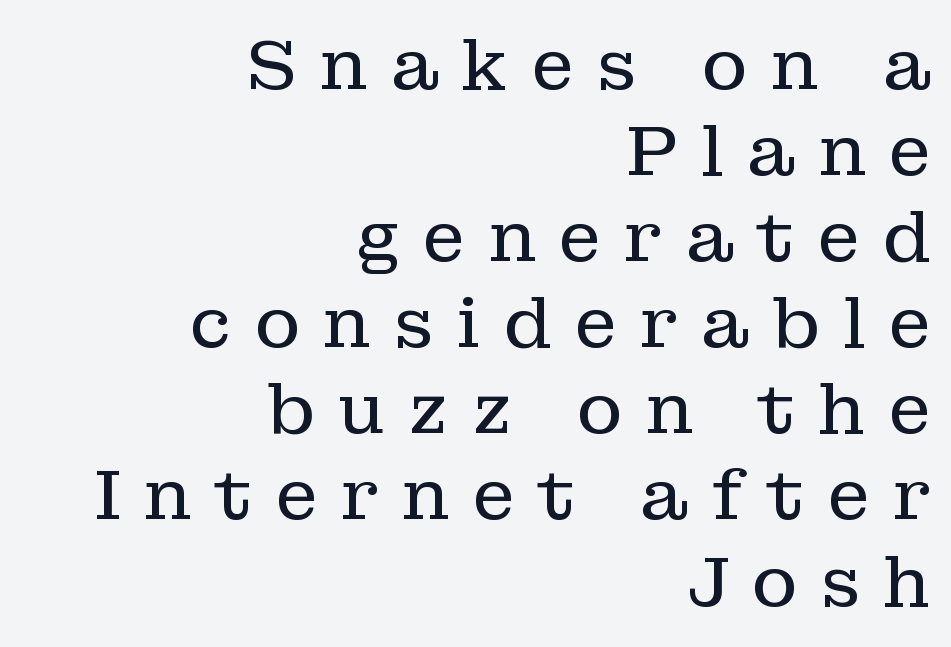
The letters carry serifs — small finishing strokes at the ends of their stems. Each line ends at the same right margin while the left side varies. In terms of posture, this sample is upright. A quiet, ordinary-to-light weight characterises the typeface.
